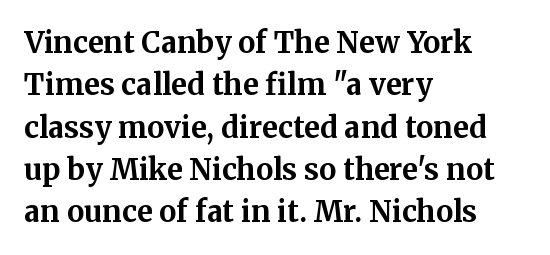
Vertical spacing — default. The rendering uses natural spacing where letterforms have individual widths. Is the letter spacing exaggerated? No — it looks like the ordinary default. These lines were composed using upright roman letters. The paragraph shown leans on its left margin.
